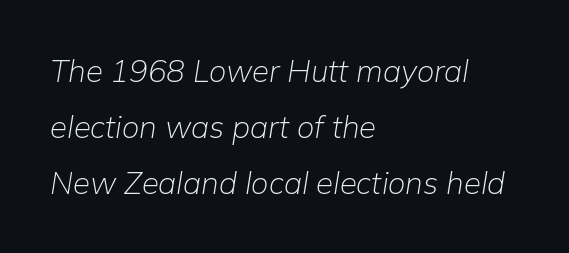
Q: Is the text bold? A: No.
Q: Is the text italic (slanted)? A: Yes, it leans right by about 9 degrees.
Q: Is the text underlined? A: No.
Q: How is the paragraph aligned? A: Left-aligned.
Q: Is the spacing between letters normal or unusually wide? A: Normal.
Q: Width (condensed, normal, or wide)? A: Normal.
Q: Stroke contrast? A: Low.
Q: x-height? A: Medium.
Q: Monospaced? A: No.
